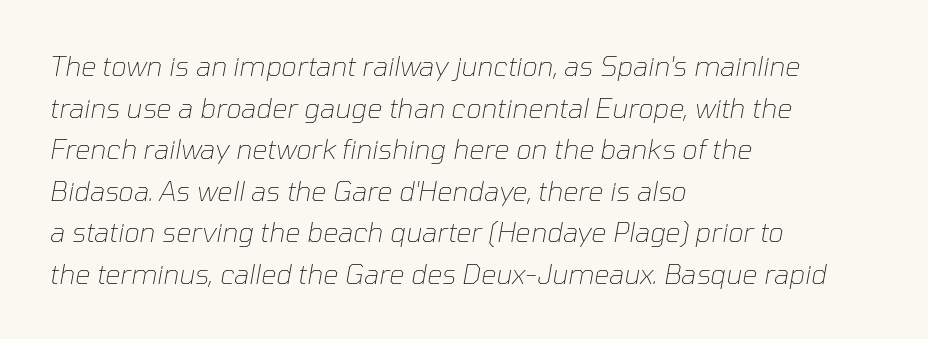
Stems and bowls with no extra thickness — not bold. The setting favours the left margin, as ordinary paragraphs usually do. If you measured baseline to baseline, you'd find a middling distance. This is oblique type, the kind used for emphasis or titles. The baseline area is clear. Words appear dense and cohesive because spacing is normal.
